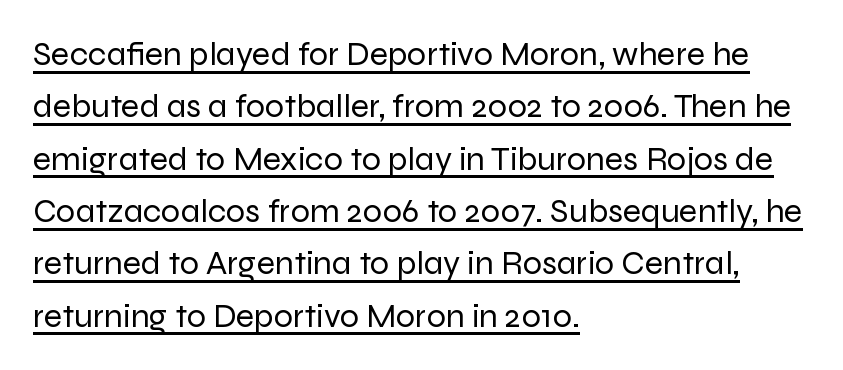
The image shows 34 px regular-weight sans-serif type, upright; set left-aligned, normal line spacing (1.54x), normal letter spacing, underlined; low stroke contrast and a medium x-height.
